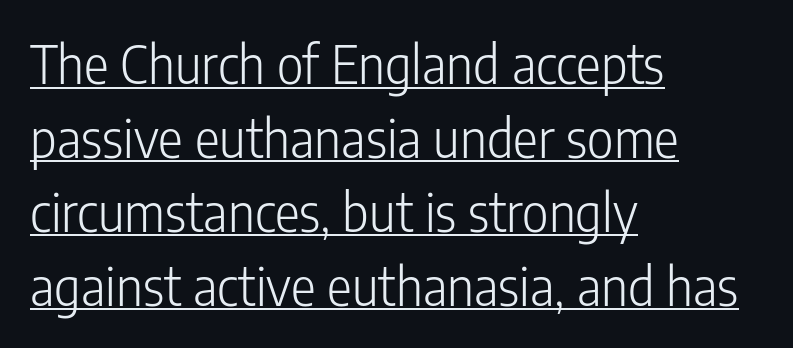
Q: Is the text bold? A: No.
Q: Is the text italic (slanted)? A: No, it is upright.
Q: Is the typeface a serif or a sans-serif typeface? A: Sans-serif.
Q: Is the text underlined? A: Yes.
Q: How is the paragraph aligned? A: Left-aligned.
Q: Is the spacing between letters normal or unusually wide? A: Normal.
Q: Is the spacing between lines tight, normal or loose? A: Normal.
Q: Width (condensed, normal, or wide)? A: Condensed.
Q: Stroke contrast? A: Low.
Q: x-height? A: Medium.
Q: Monospaced? A: No.
